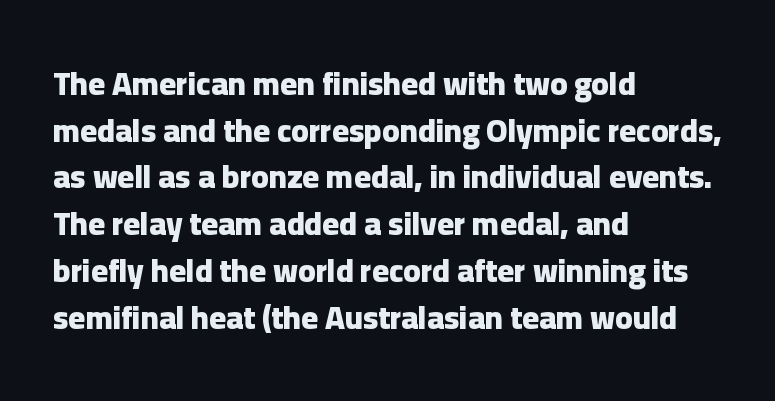
Compared with a centered layout, this one pins lines to the left instead. The type family on display is of the sans-serif kind. The specimen omits any rule beneath the text block's lines. Compared with typical paragraphs, the rows here are spaced about the same. Plenty of ink on the page — the face is bold.
